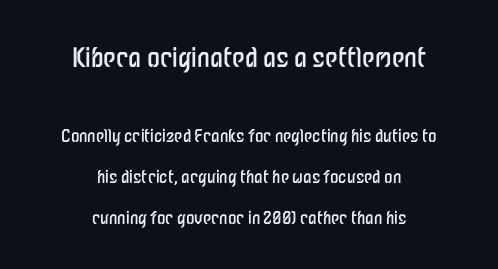
{"italic": "no", "bold": "no", "underline": "no", "align": "center", "line_spacing": "loose", "line_spacing_ratio": 2.42, "letter_spacing": "normal", "letter_spacing_em": 0.0, "larger_block": "first", "size_ratio": 1.53, "glyph_px": 26}
